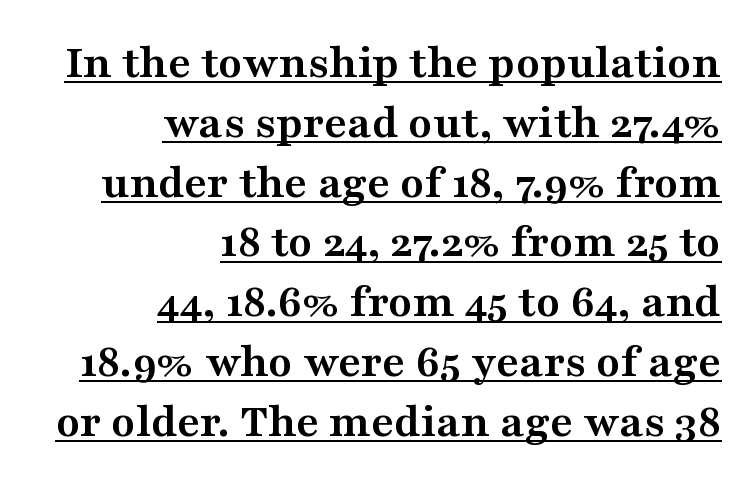
The image shows 49 px semibold, wide serif type, upright; set right-aligned, line spacing 1.22x, normal letter spacing, underlined; medium stroke contrast and a medium x-height.
